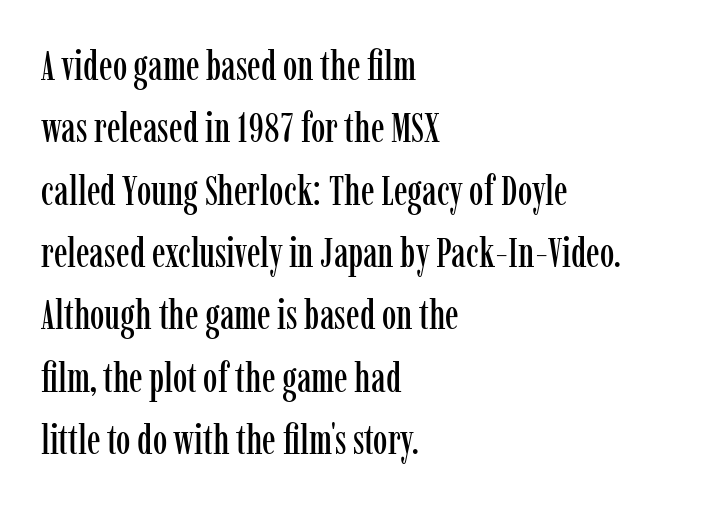
Each letter's strokes conclude with small projecting serifs. Proportional: the letters do not fall into vertical columns. Is there any slant? The stems are plumb. Short and long lines alike share a common starting point at left. Interline gaps are of average width in this sample.
